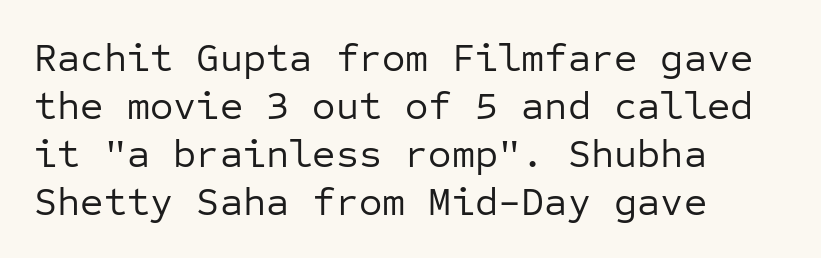
{"serif": "no", "italic": "no", "bold": "no", "weight": "regular", "width": "normal", "stroke_contrast": "low", "x_height": "medium", "monospaced": "yes", "underline": "no", "align": "left", "line_spacing_ratio": 1.2, "letter_spacing": "normal", "letter_spacing_em": 0.0, "glyph_px": 40}
